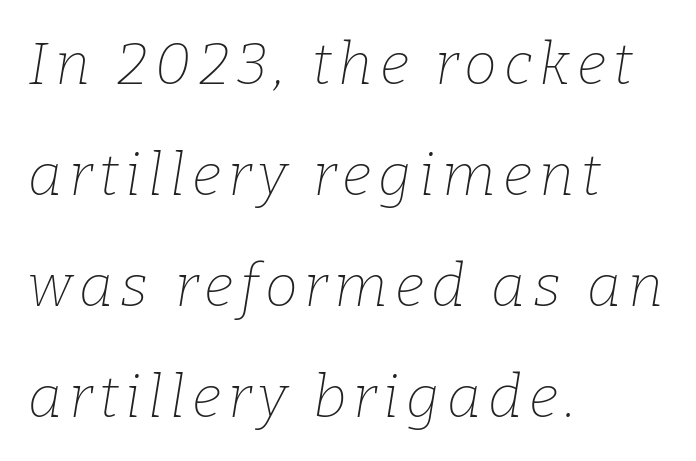
Letterform terminals end in serifs throughout the passage. The letters are slanted; this is an italic face. The rendering uses natural spacing where letterforms have individual widths. Bold? No — there's no thickening of the strokes.
